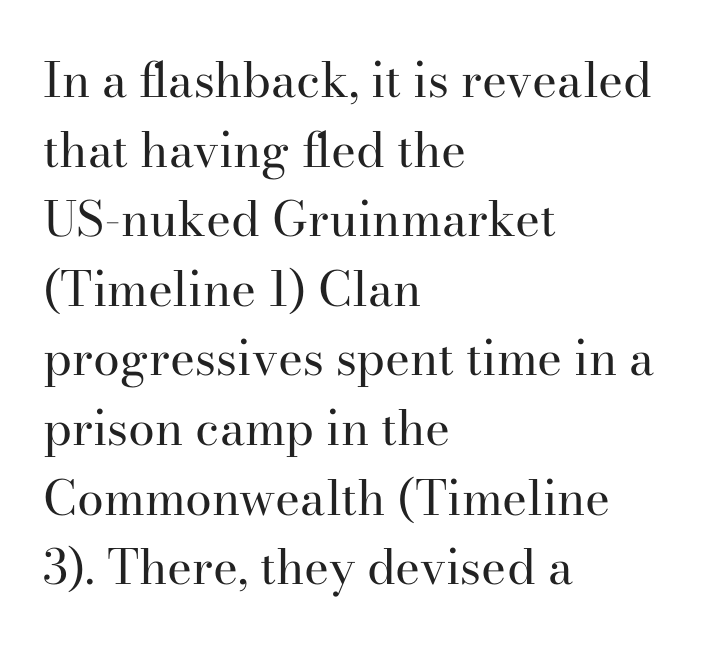
Q: Is the text bold? A: No.
Q: Is the text italic (slanted)? A: No, it is upright.
Q: Is the typeface a serif or a sans-serif typeface? A: Serif.
Q: Is the text underlined? A: No.
Q: How is the paragraph aligned? A: Left-aligned.
Q: Is the spacing between letters normal or unusually wide? A: Normal.
Q: Is the spacing between lines tight, normal or loose? A: Normal.
Q: Width (condensed, normal, or wide)? A: Normal.
Q: Stroke contrast? A: High.
Q: x-height? A: Small.
Q: Monospaced? A: No.
